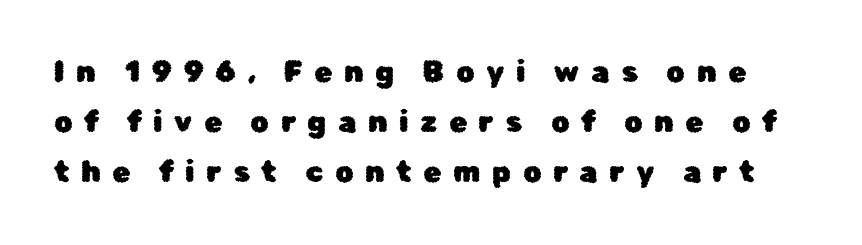
The image shows 29 px sans-serif type, upright; set line spacing 1.73x, unusually wide letter spacing (+0.4 em), not underlined; low stroke contrast and a medium x-height.
